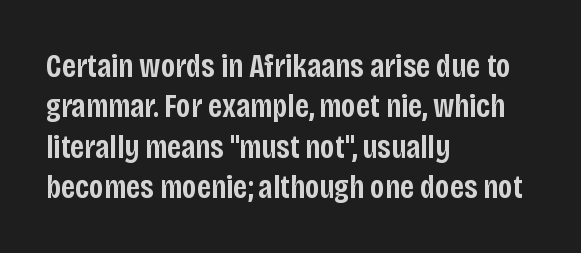
Typesetter's note: demi weight, one step under bold. Quick note: underline off. Between one letter and the next there's only the usual sliver of space. These lines were composed using upright roman letters. Do the characters align in a grid? No, the font is proportional.
